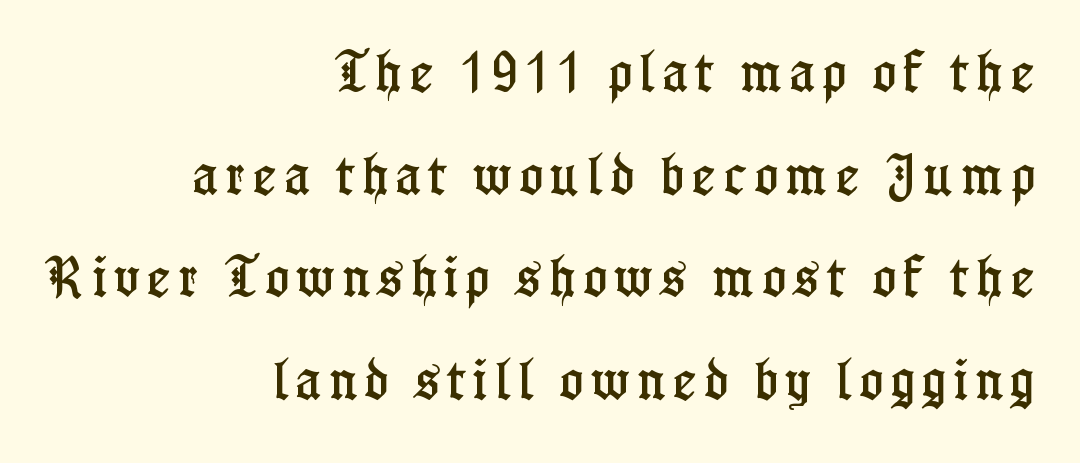
{"serif": "yes", "italic": "no", "width": "condensed", "stroke_contrast": "low", "x_height": "medium", "monospaced": "no", "underline": "no", "align": "right", "line_spacing": "loose", "line_spacing_ratio": 2.33, "glyph_px": 44}
